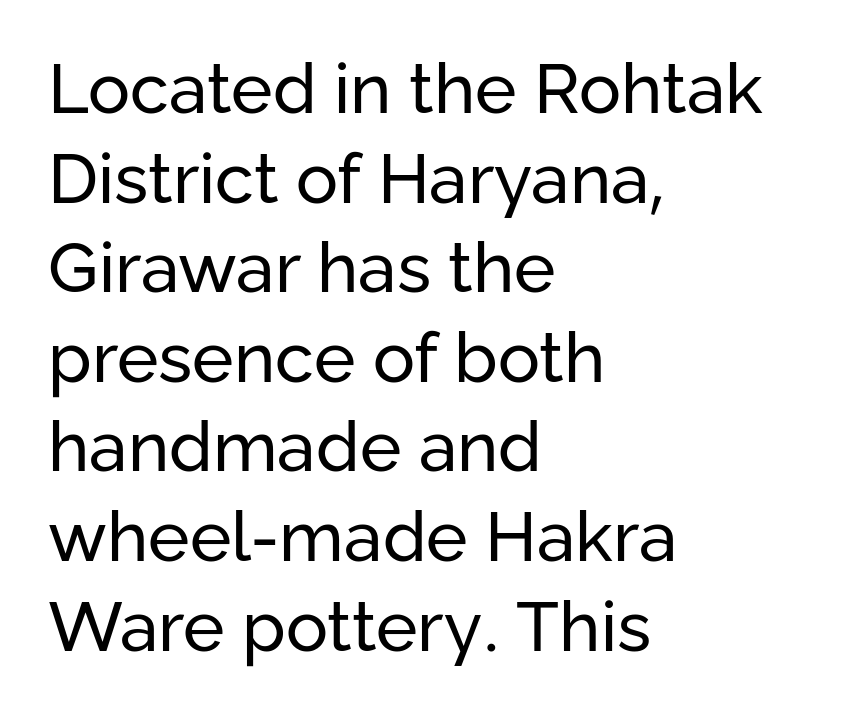
Q: Is the text bold? A: No.
Q: Is the text italic (slanted)? A: No, it is upright.
Q: Is the typeface a serif or a sans-serif typeface? A: Sans-serif.
Q: Is the text underlined? A: No.
Q: How is the paragraph aligned? A: Left-aligned.
Q: Is the spacing between letters normal or unusually wide? A: Normal.
Q: Is the spacing between lines tight, normal or loose? A: Normal.
Q: Width (condensed, normal, or wide)? A: Normal.
Q: Stroke contrast? A: Low.
Q: x-height? A: Medium.
Q: Monospaced? A: No.
